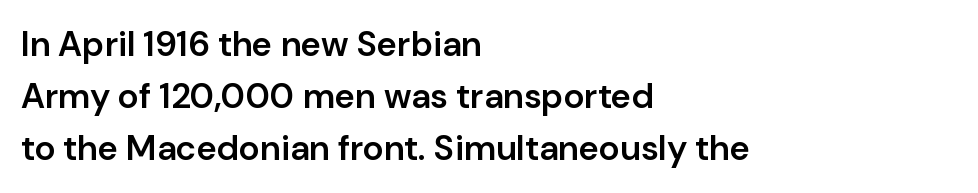
{"serif": "no", "italic": "no", "bold": "semi", "weight": "semibold", "width": "normal", "stroke_contrast": "low", "x_height": "medium", "monospaced": "no", "underline": "no", "align": "left", "line_spacing": "normal", "line_spacing_ratio": 1.49, "letter_spacing": "normal", "letter_spacing_em": 0.0, "glyph_px": 35}
